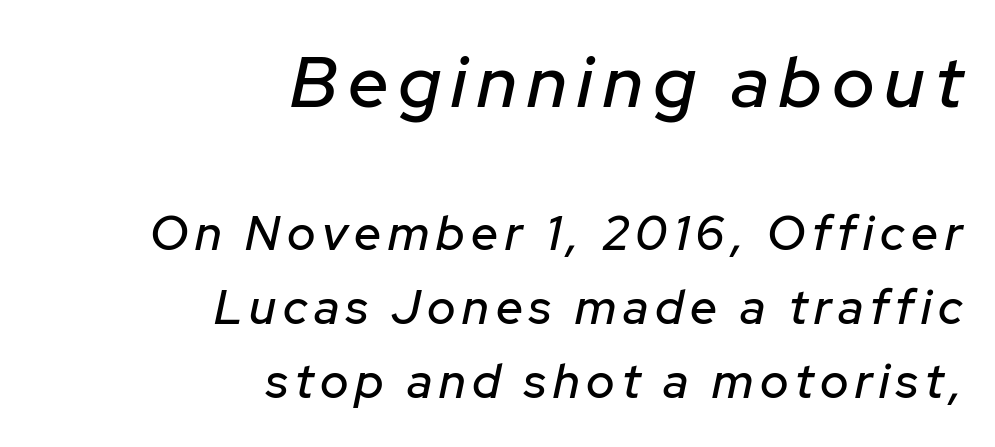
Nobody drew a line under any word here. Looks like regular typesetting: each glyph gets only the width it needs. The upper block of text is set noticeably larger than the block beneath it. How would I describe the line gaps? Plain and ordinary. Visually the block forms a straight wall on the right and a jagged coastline on the left.
